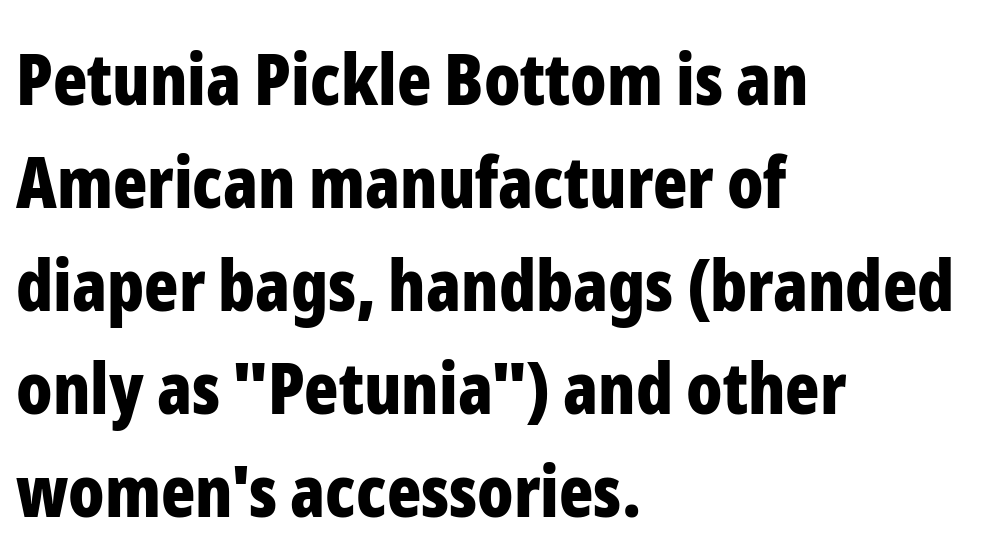
A classic flush-left, rag-right setting is used for this passage. There is no visible air inserted between adjacent glyphs. Thick stems and heavy bowls — unmistakably bold. Leading: standard. These lines are rendered in a variable-pitch font.
